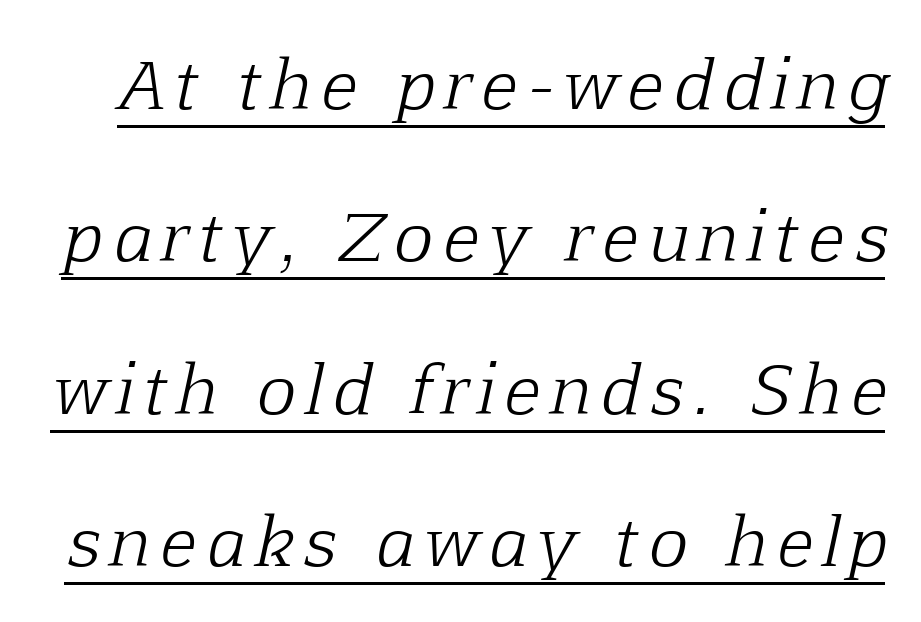
The glyphs in this specimen are seriffed. Observe the lean: these are italic letterforms. The rendering uses the underline text-decoration. Reading down the column, the eye jumps a long way to each next line. Is the stroke heavy? The answer is a plain regular-or-lighter.
